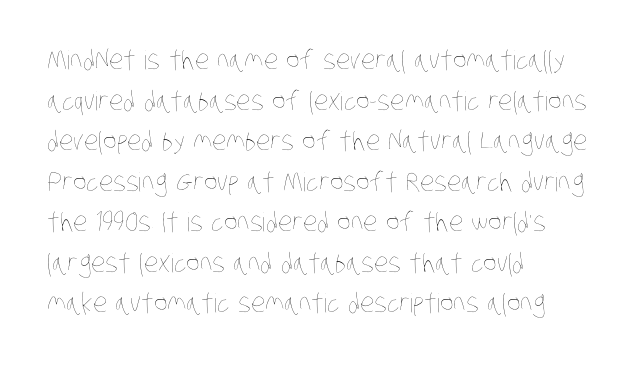
The image shows 26 px text type; set left-aligned, normal line spacing (1.56x), normal letter spacing, not underlined.
